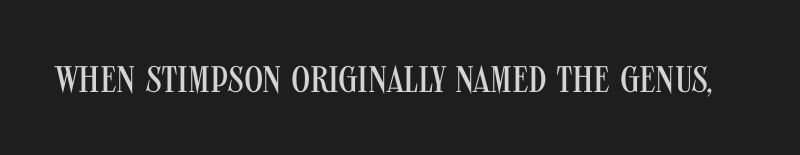
{"serif": "no", "italic": "no", "bold": "no", "weight": "regular", "width": "condensed", "stroke_contrast": "medium", "x_height": "large", "monospaced": "no", "underline": "no", "letter_spacing": "normal", "letter_spacing_em": 0.0, "glyph_px": 37}
